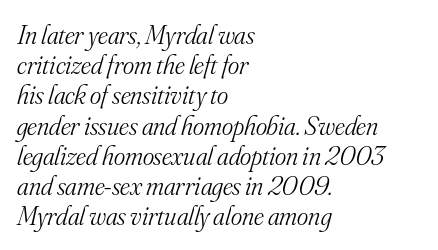
{"italic": "yes", "lean": "right", "slant_degrees": 16, "bold": "no", "underline": "no", "align": "left", "line_spacing": "tight", "line_spacing_ratio": 1.12, "letter_spacing": "normal", "letter_spacing_em": 0.0, "glyph_px": 27}
